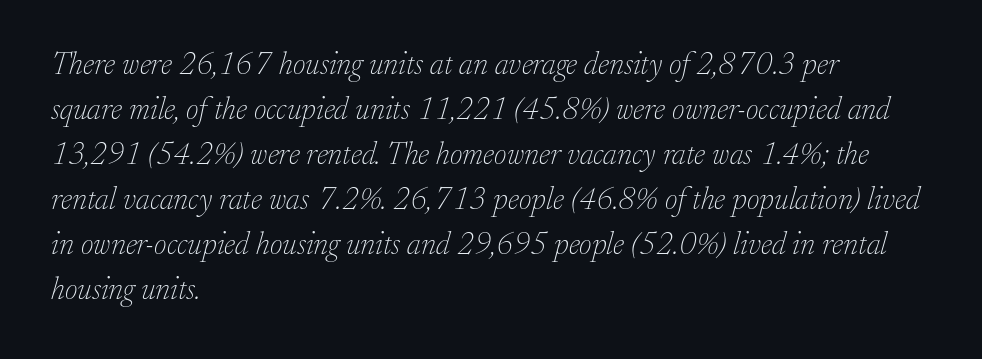
The image shows 31 px thin serif type, italic (leaning right); set left-aligned, normal line spacing (1.45x), normal letter spacing, not underlined; low stroke contrast and a small x-height.
